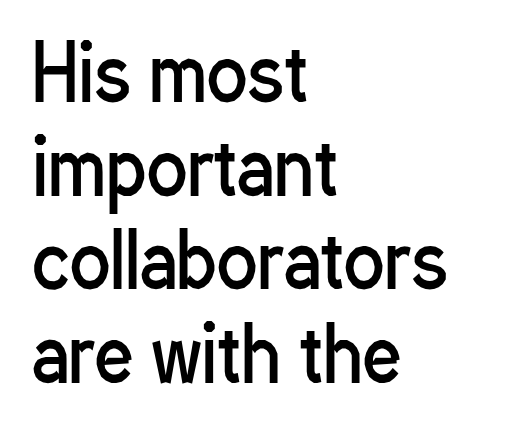
The image shows 75 px regular-weight, condensed sans-serif type, upright; set left-aligned, normal line spacing (1.25x), normal letter spacing, not underlined; low stroke contrast and a medium x-height.
